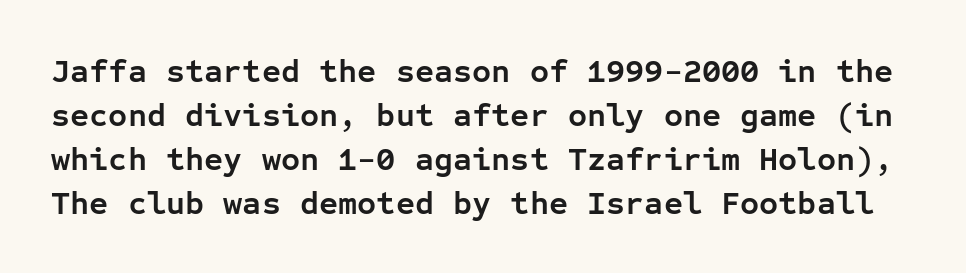
{"serif": "no", "italic": "no", "bold": "yes", "weight": "semibold", "width": "normal", "stroke_contrast": "low", "x_height": "medium", "monospaced": "yes", "underline": "no", "line_spacing": "normal", "line_spacing_ratio": 1.33, "letter_spacing": "normal", "letter_spacing_em": 0.0, "glyph_px": 33}
